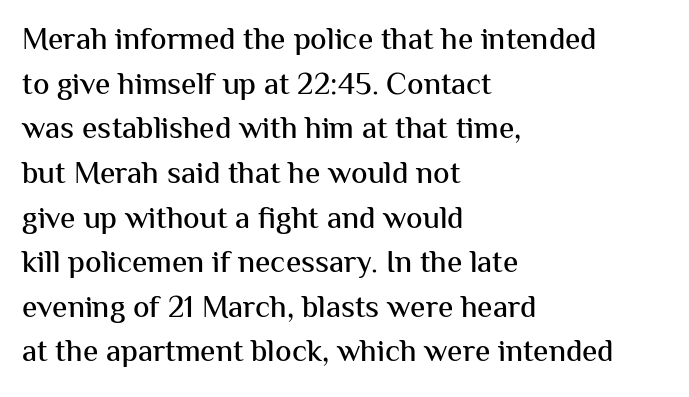
Layout note: lines flush left. Horizontal bands of white between lines are of average thickness. Underline: absent. Examine the stroke ends and you'll find no serifs.
